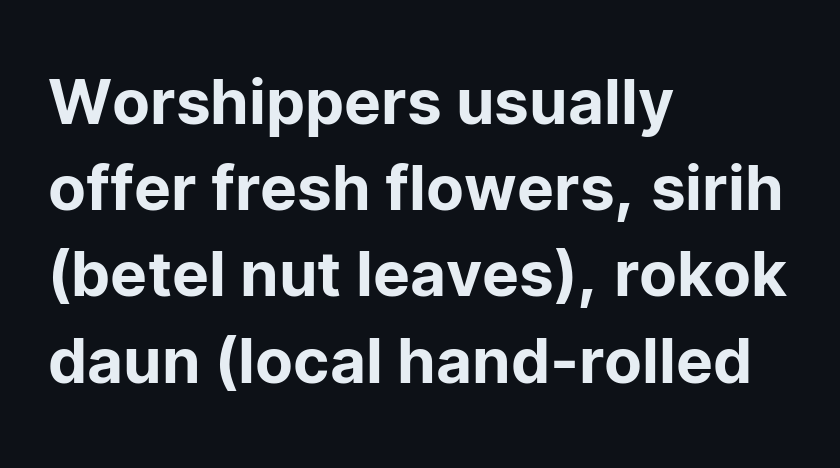
The passage is arranged the way most books set body copy — flush left. Unmarked baselines from the first word to the last. Nobody touched the tracking dial on this one. Vertical spacing — default. You could not count columns in this text — the font is proportionally spaced. Does the lettering tilt? It doesn't — this is upright.
